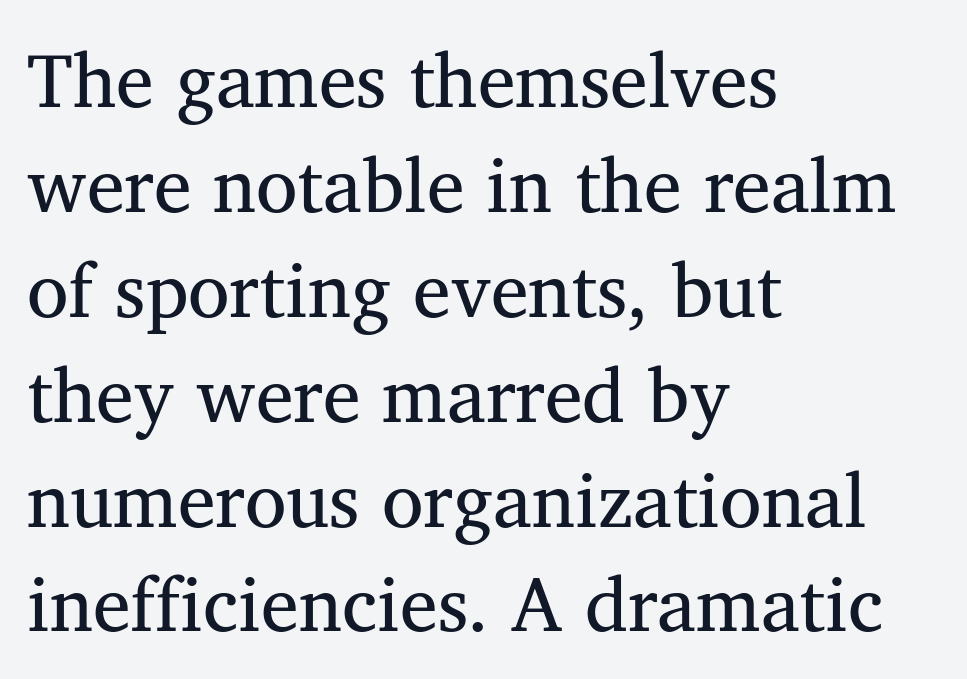
Characters follow at the spacing the type designer built in. Leading: standard. Are there feet on the stems? There are — it's a serif. Nobody drew a line under any word here. Short and long lines alike share a common starting point at left.
